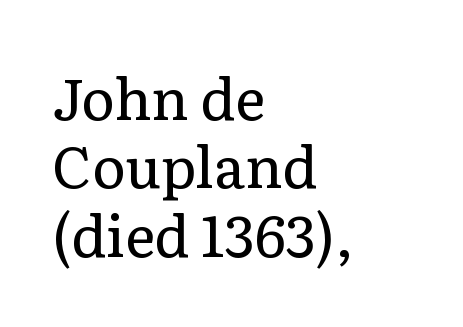
The image shows 57 px regular-weight serif type, upright; set left-aligned, line spacing 1.2x, normal letter spacing, not underlined; low stroke contrast and a medium x-height.
